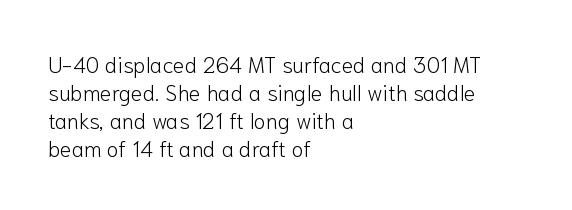
Q: Is the text bold? A: No.
Q: Is the text italic (slanted)? A: No, it is upright.
Q: Is the text underlined? A: No.
Q: How is the paragraph aligned? A: Left-aligned.
Q: Is the spacing between letters normal or unusually wide? A: Normal.
Q: Is the spacing between lines tight, normal or loose? A: Normal.
